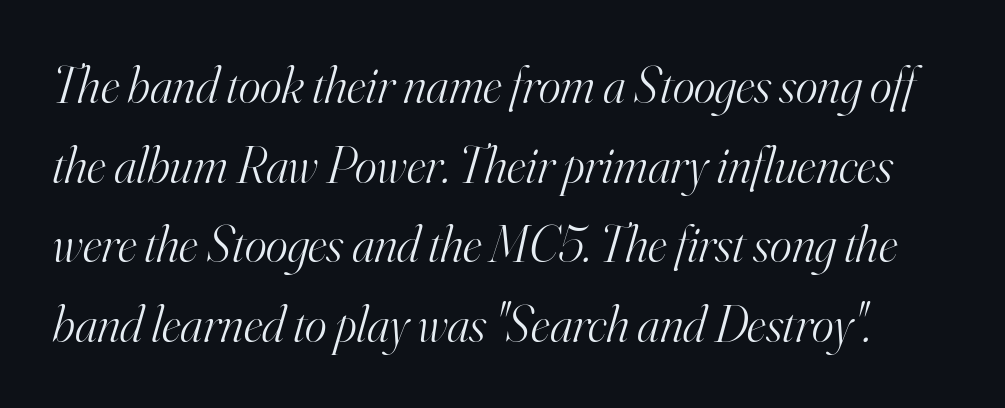
{"serif": "yes", "italic": "yes", "lean": "right", "slant_degrees": 16, "bold": "no", "weight": "light", "width": "normal", "stroke_contrast": "high", "x_height": "small", "monospaced": "no", "underline": "no", "line_spacing": "normal", "line_spacing_ratio": 1.53, "letter_spacing": "normal", "letter_spacing_em": 0.0, "glyph_px": 52}
